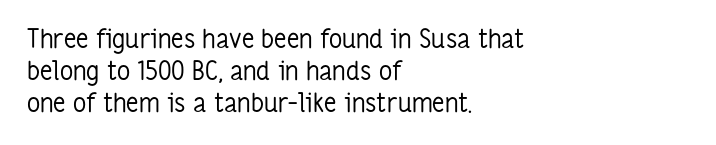
{"italic": "no", "bold": "no", "underline": "no", "align": "left", "line_spacing_ratio": 1.23, "letter_spacing": "normal", "letter_spacing_em": 0.0, "glyph_px": 26}
